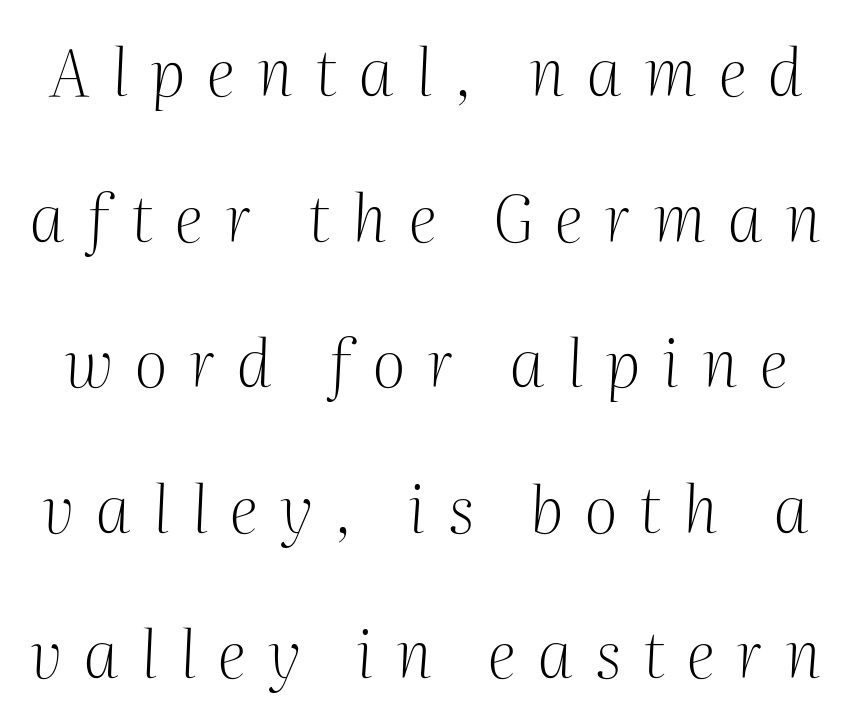
{"serif": "yes", "italic": "yes", "lean": "right", "slant_degrees": 2, "bold": "no", "weight": "light", "width": "normal", "stroke_contrast": "medium", "x_height": "medium", "monospaced": "no", "underline": "no", "line_spacing": "loose", "line_spacing_ratio": 2.24, "letter_spacing": "wide", "letter_spacing_em": 0.34, "glyph_px": 65}
